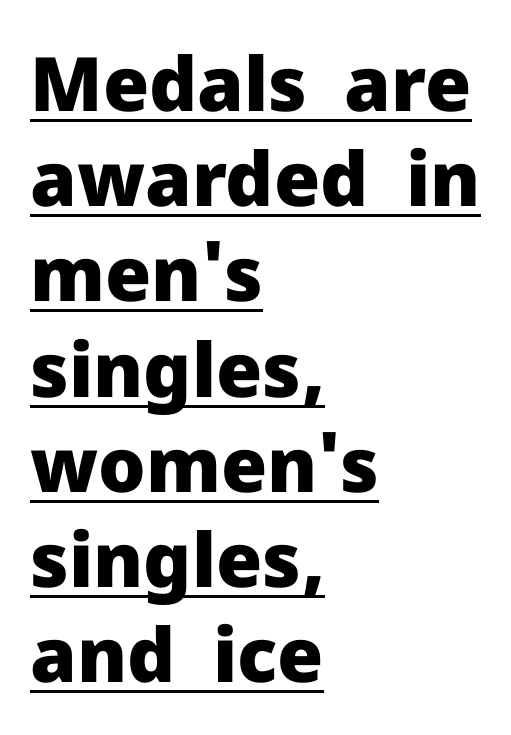
Q: Is the text bold? A: Yes.
Q: Is the text italic (slanted)? A: No, it is upright.
Q: Is the typeface a serif or a sans-serif typeface? A: Sans-serif.
Q: Is the text underlined? A: Yes.
Q: How is the paragraph aligned? A: Left-aligned.
Q: Is the spacing between letters normal or unusually wide? A: Normal.
Q: Is the spacing between lines tight, normal or loose? A: Normal.
Q: Width (condensed, normal, or wide)? A: Normal.
Q: Stroke contrast? A: Low.
Q: x-height? A: Medium.
Q: Monospaced? A: No.
